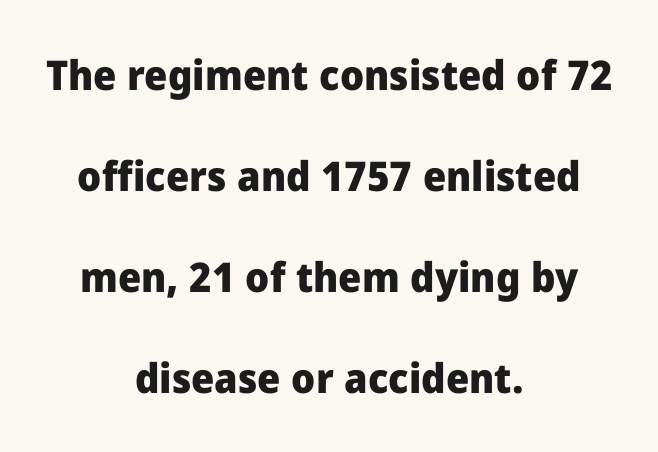
The image shows 41 px heavy sans-serif type, upright; set centered, loose line spacing (2.46x), normal letter spacing, not underlined; low stroke contrast and a medium x-height.
